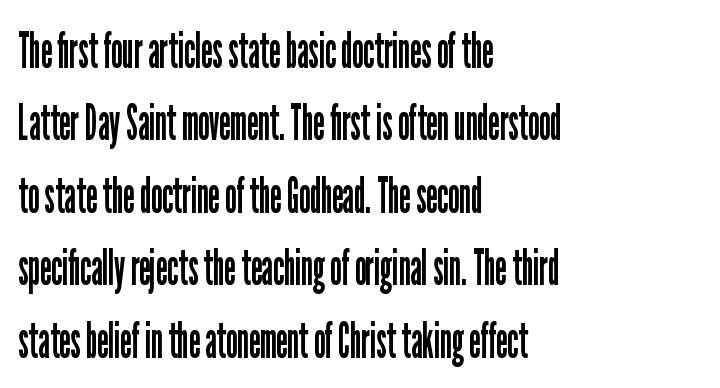
{"serif": "no", "italic": "no", "bold": "no", "weight": "regular", "width": "condensed", "stroke_contrast": "low", "x_height": "medium", "monospaced": "no", "underline": "no", "align": "left", "line_spacing": "normal", "line_spacing_ratio": 1.42, "letter_spacing": "normal", "letter_spacing_em": 0.0, "glyph_px": 51}
